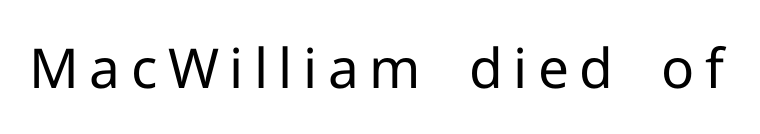
The image shows 55 px regular-weight sans-serif type, upright; set not underlined; low stroke contrast and a medium x-height.
